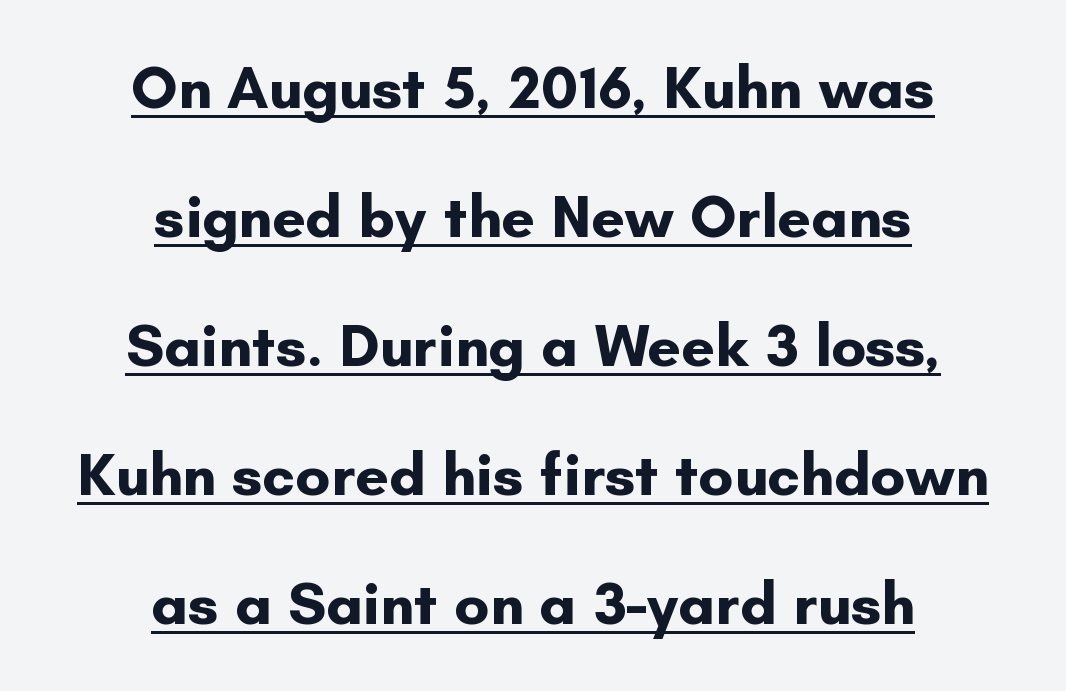
Q: Is the text bold? A: Yes.
Q: Is the text italic (slanted)? A: No, it is upright.
Q: Is the typeface a serif or a sans-serif typeface? A: Sans-serif.
Q: Is the text underlined? A: Yes.
Q: How is the paragraph aligned? A: Centered.
Q: Is the spacing between letters normal or unusually wide? A: Normal.
Q: Is the spacing between lines tight, normal or loose? A: Loose.
Q: Width (condensed, normal, or wide)? A: Normal.
Q: Stroke contrast? A: Low.
Q: x-height? A: Small.
Q: Monospaced? A: No.
